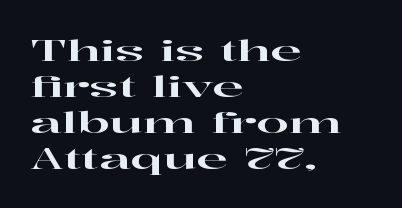
Q: Is the text italic (slanted)? A: No, it is upright.
Q: Is the typeface a serif or a sans-serif typeface? A: Serif.
Q: Is the text underlined? A: No.
Q: How is the paragraph aligned? A: Left-aligned.
Q: Is the spacing between letters normal or unusually wide? A: Normal.
Q: Width (condensed, normal, or wide)? A: Wide.
Q: Stroke contrast? A: High.
Q: x-height? A: Medium.
Q: Monospaced? A: No.
